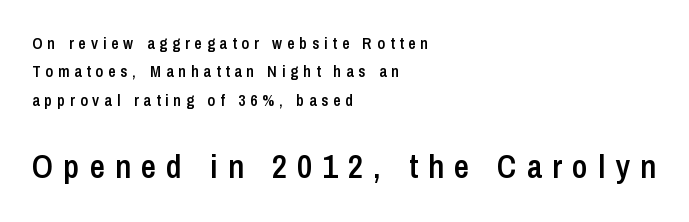
You can tell from the bare stems that sans-serif type was used. Look at the tracking — it's clearly loosened, letters drifting apart. Words float on clear page, feet unadorned. Posture: straight, roman, zero tilt. Stems and bowls a touch heavier than normal — semibold.
